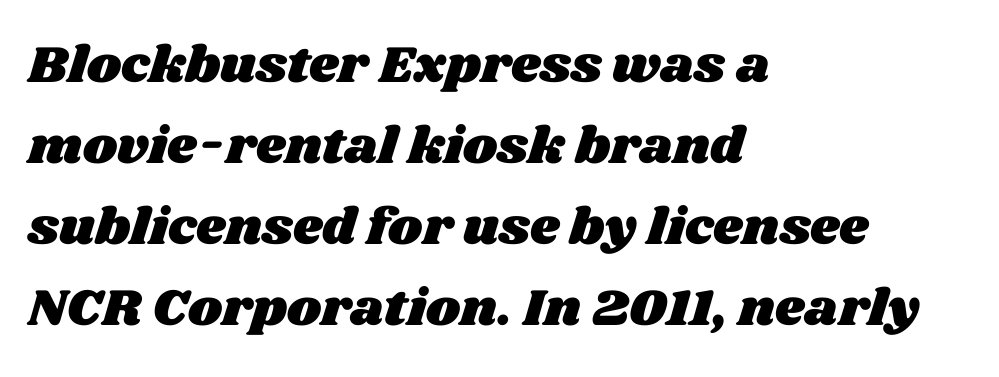
Q: Is the text underlined? A: No.
Q: How is the paragraph aligned? A: Left-aligned.
Q: Is the spacing between letters normal or unusually wide? A: Normal.
Q: Is the spacing between lines tight, normal or loose? A: Normal.
Q: Width (condensed, normal, or wide)? A: Wide.
Q: Stroke contrast? A: Medium.
Q: x-height? A: Large.
Q: Monospaced? A: No.
